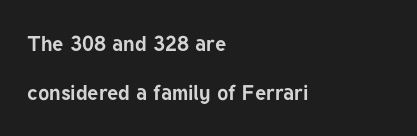
{"italic": "no", "bold": "yes", "underline": "no", "align": "left", "line_spacing": "loose", "line_spacing_ratio": 2.34, "letter_spacing": "normal", "letter_spacing_em": 0.0, "glyph_px": 21}
